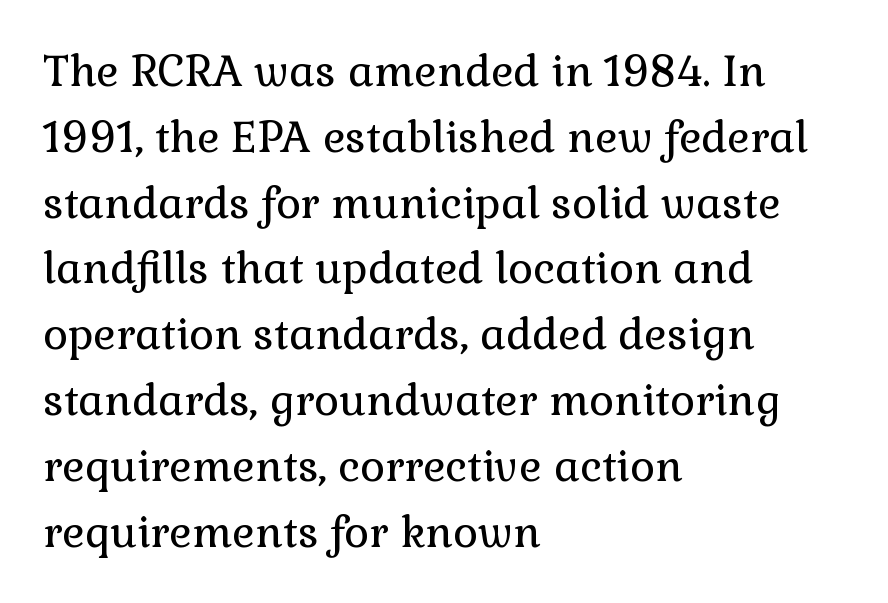
{"serif": "yes", "italic": "no", "bold": "no", "weight": "regular", "width": "normal", "stroke_contrast": "low", "x_height": "medium", "monospaced": "no", "underline": "no", "align": "left", "line_spacing": "normal", "line_spacing_ratio": 1.53, "letter_spacing": "normal", "letter_spacing_em": 0.0, "glyph_px": 43}
